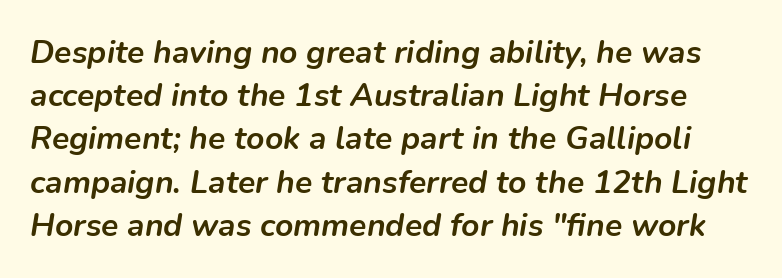
Q: Is the text bold? A: Yes.
Q: Is the text italic (slanted)? A: Yes, it leans right by about 9 degrees.
Q: Is the text underlined? A: No.
Q: Is the spacing between letters normal or unusually wide? A: Normal.
Q: Is the spacing between lines tight, normal or loose? A: Normal.
Q: Width (condensed, normal, or wide)? A: Normal.
Q: Stroke contrast? A: Low.
Q: x-height? A: Medium.
Q: Monospaced? A: No.
